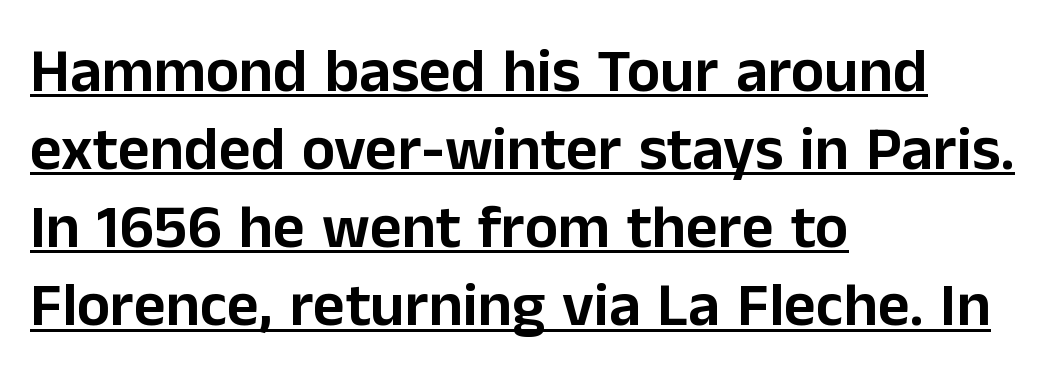
The lettering is marked with a stroke running underneath it. Varying glyph widths throughout — classic text-font behaviour. Look at the tracking — it's just the regular setting, nothing added. The letters stand upright; this is a roman face. Stroke terminals: plain, sans-serif. Every row of glyphs begins at an identical x-position on the left.
